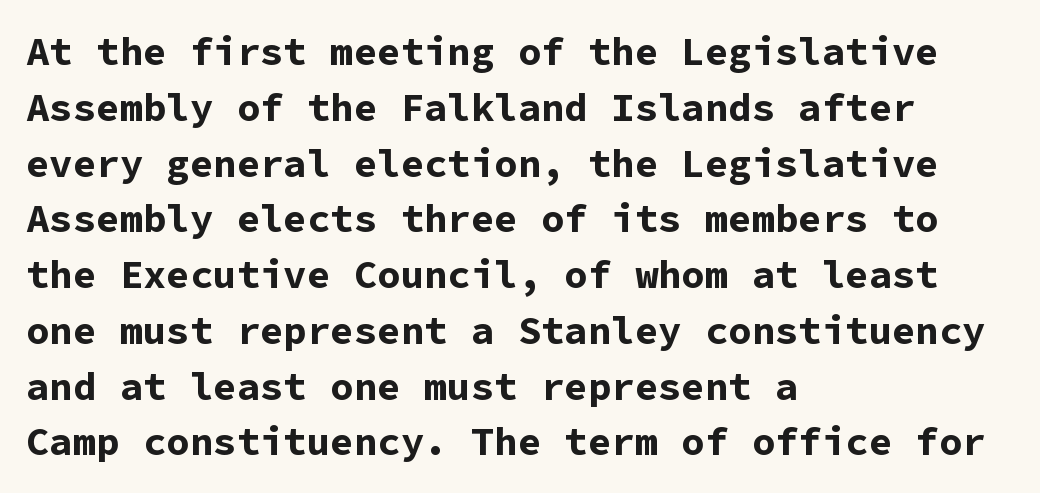
{"serif": "no", "italic": "no", "bold": "yes", "weight": "bold", "width": "normal", "stroke_contrast": "low", "x_height": "medium", "monospaced": "yes", "underline": "no", "align": "left", "line_spacing": "normal", "line_spacing_ratio": 1.43, "letter_spacing": "normal", "letter_spacing_em": 0.0, "glyph_px": 39}
